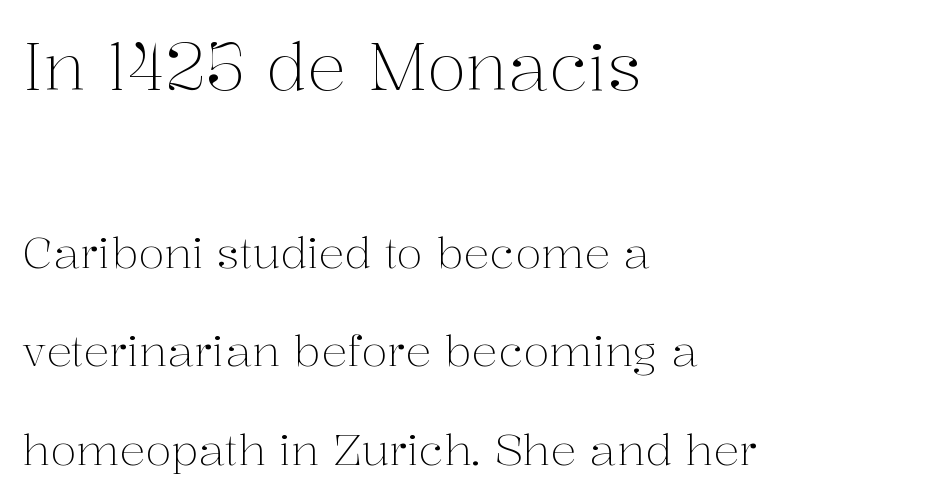
The image shows 65 px light serif type, upright; set left-aligned, loose line spacing (2.29x), normal letter spacing, not underlined; the first (top) block is 1.51x larger; medium stroke contrast and a medium x-height.
